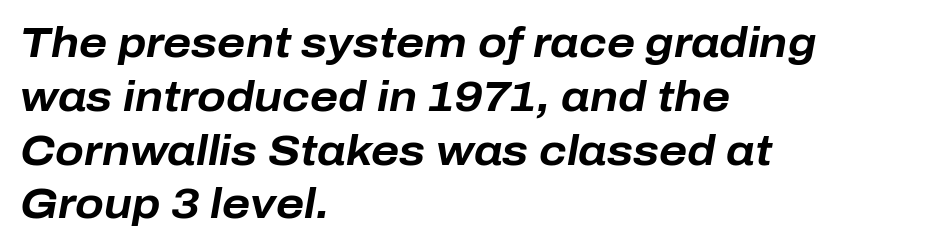
Caption: multi-line text, flush left, ragged right. The vertical gap from one line to the next is medium. Glance below the letters and you will spot only blank space. Here the designer chose a conventional face with non-uniform glyph widths. Chunky letters — that's bold for sure. The typography opts for an oblique posture over an upright one.
